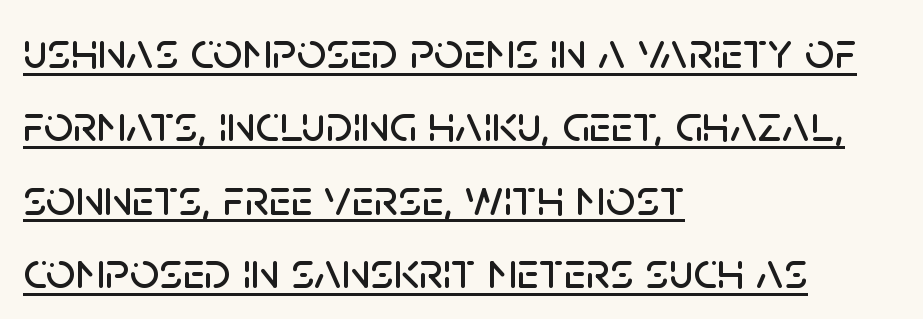
{"serif": "no", "italic": "no", "width": "normal", "stroke_contrast": "low", "x_height": "large", "monospaced": "no", "underline": "yes", "align": "left", "line_spacing": "normal", "line_spacing_ratio": 1.41, "letter_spacing": "normal", "letter_spacing_em": 0.0, "glyph_px": 52}
